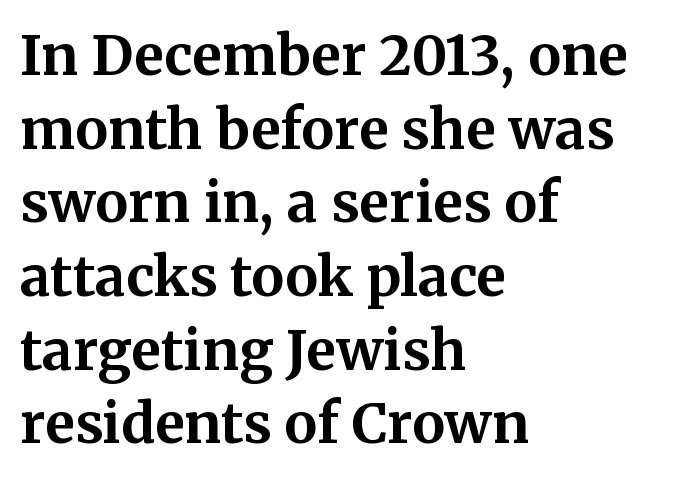
Q: Is the text bold? A: Yes.
Q: Is the text italic (slanted)? A: No, it is upright.
Q: Is the typeface a serif or a sans-serif typeface? A: Serif.
Q: Is the text underlined? A: No.
Q: How is the paragraph aligned? A: Left-aligned.
Q: Is the spacing between letters normal or unusually wide? A: Normal.
Q: Is the spacing between lines tight, normal or loose? A: Normal.
Q: Width (condensed, normal, or wide)? A: Normal.
Q: Stroke contrast? A: Medium.
Q: x-height? A: Medium.
Q: Monospaced? A: No.
